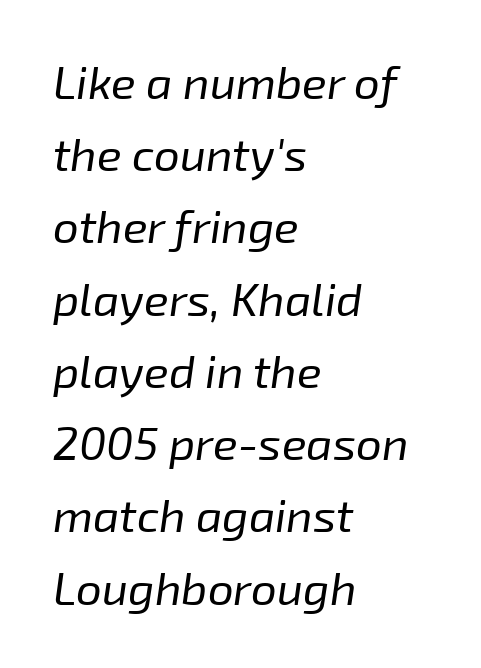
Q: Is the text bold? A: No.
Q: Is the text italic (slanted)? A: Yes, it leans right by about 8 degrees.
Q: Is the text underlined? A: No.
Q: How is the paragraph aligned? A: Left-aligned.
Q: Is the spacing between letters normal or unusually wide? A: Normal.
Q: Is the spacing between lines tight, normal or loose? A: Normal.
Q: Width (condensed, normal, or wide)? A: Normal.
Q: Stroke contrast? A: Low.
Q: x-height? A: Medium.
Q: Monospaced? A: No.
